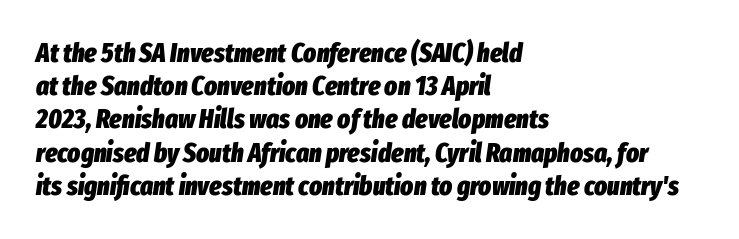
A classic flush-left, rag-right setting is used for this passage. The glyphs look as if they've been sheared to an angle. The passage shown is not underscored anywhere. These words are printed bold, with thick strokes throughout. Is the letter spacing exaggerated? No — it looks like the ordinary default.
